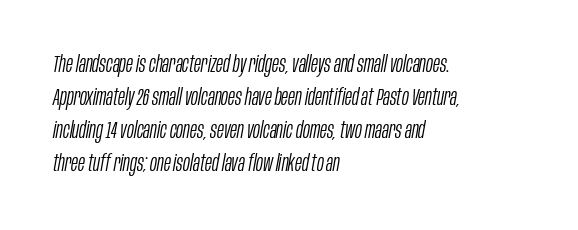
Plain, unruled lines of type. Vertically, the passage feels balanced, rows spaced as you'd expect. Nobody touched the tracking dial on this one. The paragraph has a hard left edge and a soft right edge. The cut favours lightness, reaching ordinary text weight at its darkest. The letters are slanted; this is an italic face.
